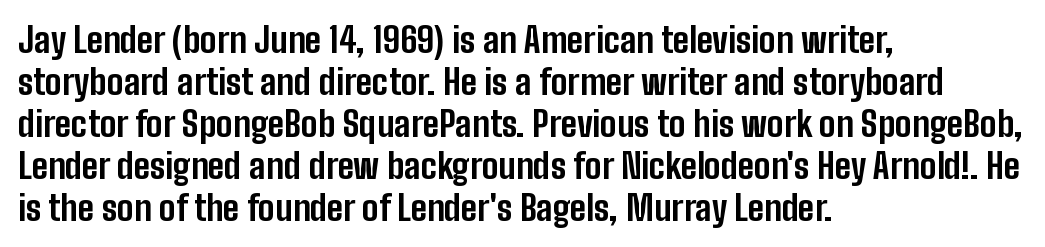
Ascenders rise straight up at ninety degrees. A classic flush-left, rag-right setting is used for this passage. The words here are not underlined. No extra tracking has been applied to these lines. Chunky letters — that's bold for sure.
